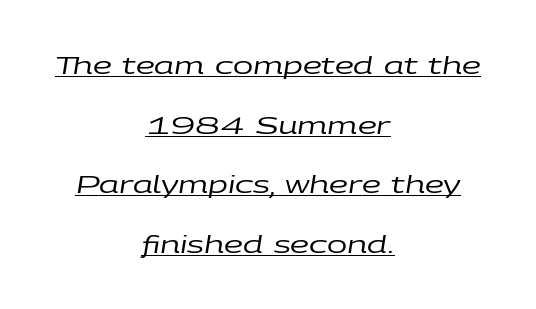
The image shows 24 px text type, italic (leaning right); set centered, loose line spacing (2.48x), normal letter spacing, underlined.
